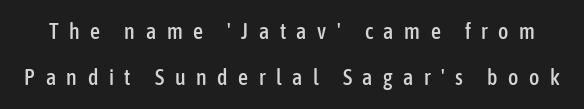
{"italic": "no", "underline": "no", "line_spacing": "loose", "line_spacing_ratio": 2.11, "letter_spacing": "wide", "letter_spacing_em": 0.48, "glyph_px": 22}
